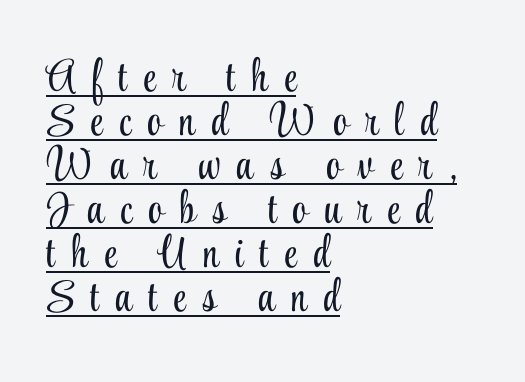
Q: Is the text bold? A: No.
Q: Is the text italic (slanted)? A: Yes.
Q: Is the typeface a serif or a sans-serif typeface? A: Serif.
Q: Is the text underlined? A: Yes.
Q: How is the paragraph aligned? A: Left-aligned.
Q: Is the spacing between letters normal or unusually wide? A: Unusually wide.
Q: Is the spacing between lines tight, normal or loose? A: Tight.
Q: Width (condensed, normal, or wide)? A: Condensed.
Q: Stroke contrast? A: Low.
Q: x-height? A: Small.
Q: Monospaced? A: No.
